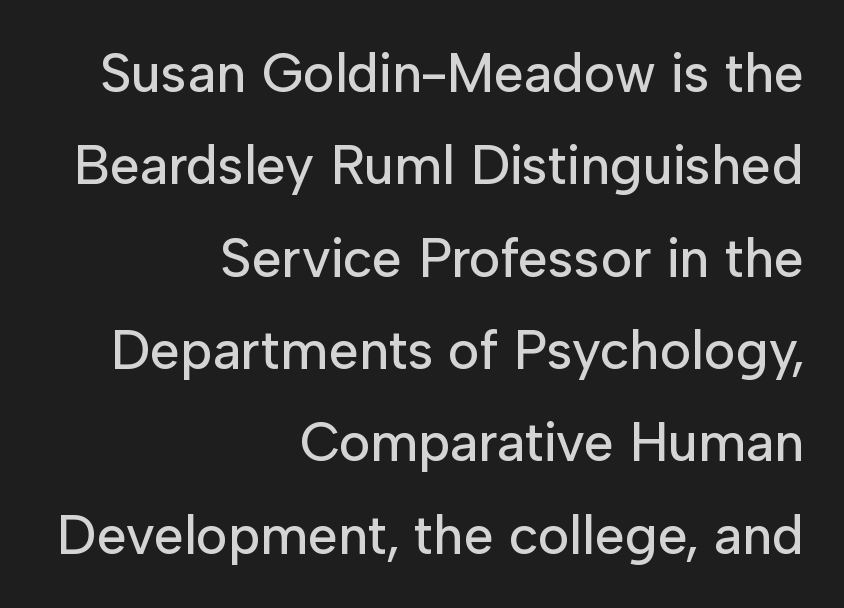
Think of a printed novel: that variable character pitch is what you see here. The compositor pushed each line to the right boundary. Anything drawn beneath the words? Only blank space. Font category for this specimen: sans-serif. The letterforms sit shoulder to shoulder at normal distance.
